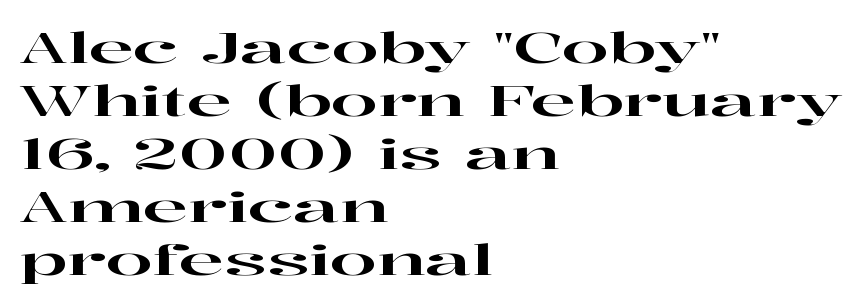
{"serif": "yes", "italic": "no", "width": "wide", "stroke_contrast": "high", "x_height": "medium", "monospaced": "no", "underline": "no", "align": "left", "line_spacing": "normal", "line_spacing_ratio": 1.26, "letter_spacing": "normal", "letter_spacing_em": 0.0, "glyph_px": 42}
